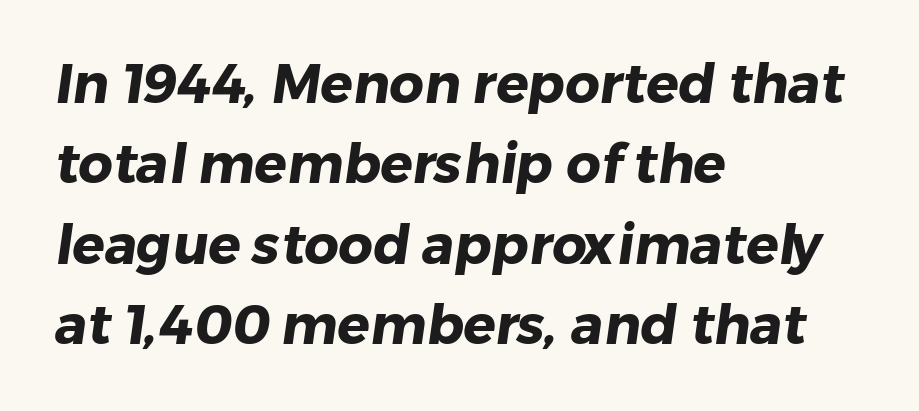
The image shows 54 px heavy sans-serif type; set left-aligned, normal line spacing (1.49x), normal letter spacing, not underlined; low stroke contrast and a medium x-height.
